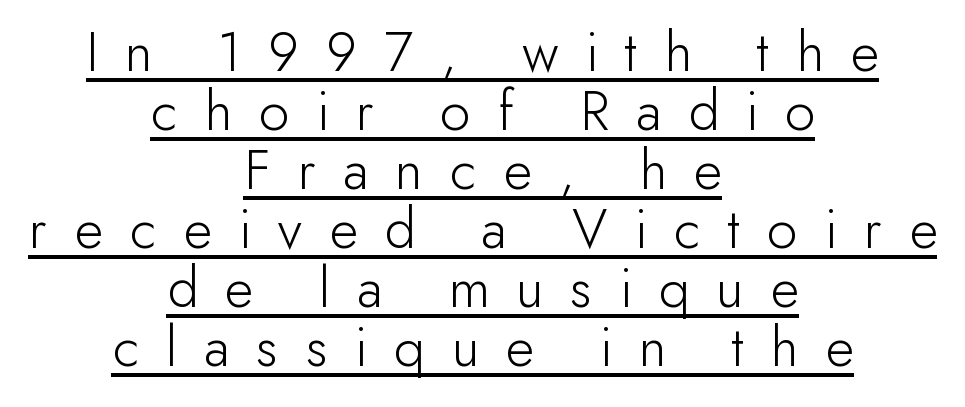
{"serif": "no", "italic": "no", "bold": "no", "weight": "light", "width": "normal", "stroke_contrast": "low", "x_height": "small", "monospaced": "no", "underline": "yes", "align": "center", "line_spacing": "tight", "line_spacing_ratio": 1.0, "letter_spacing": "wide", "letter_spacing_em": 0.46, "glyph_px": 59}
